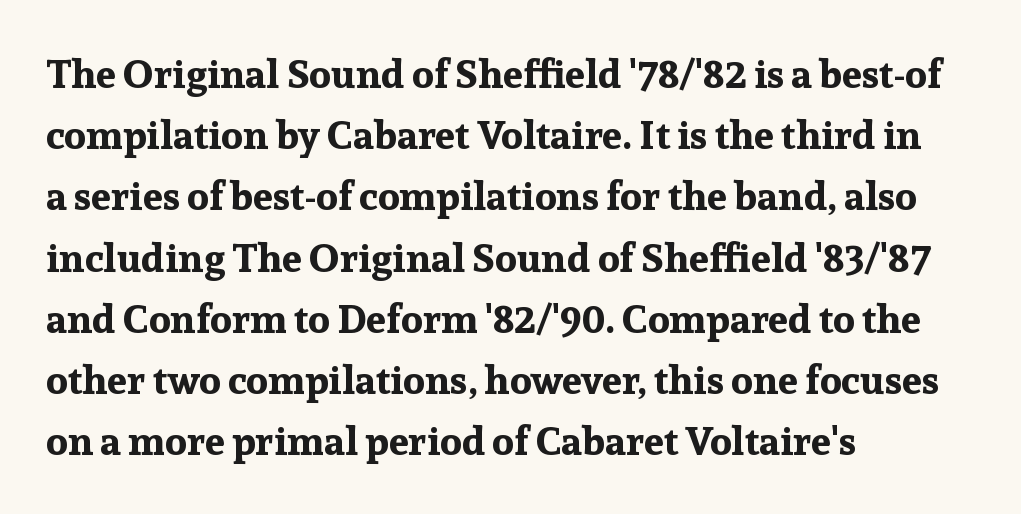
Bold? Absolutely — the strokes are thick and heavy. This is roman type, the default non-slanted kind. No extra tracking has been applied to these lines. The rendering anchors every line to the left-hand side. Underline: absent. To sum up the face: it has serifs.
